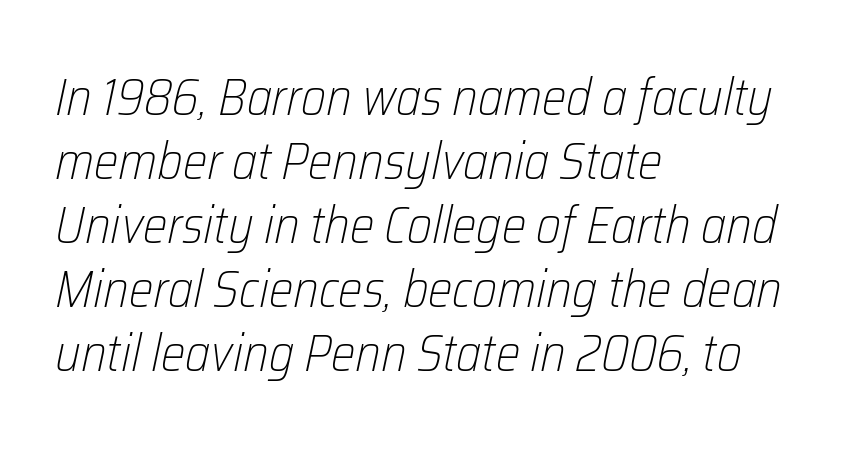
The image shows 52 px light, condensed type, italic (leaning right); set left-aligned, line spacing 1.23x, normal letter spacing, not underlined; low stroke contrast and a medium x-height.
